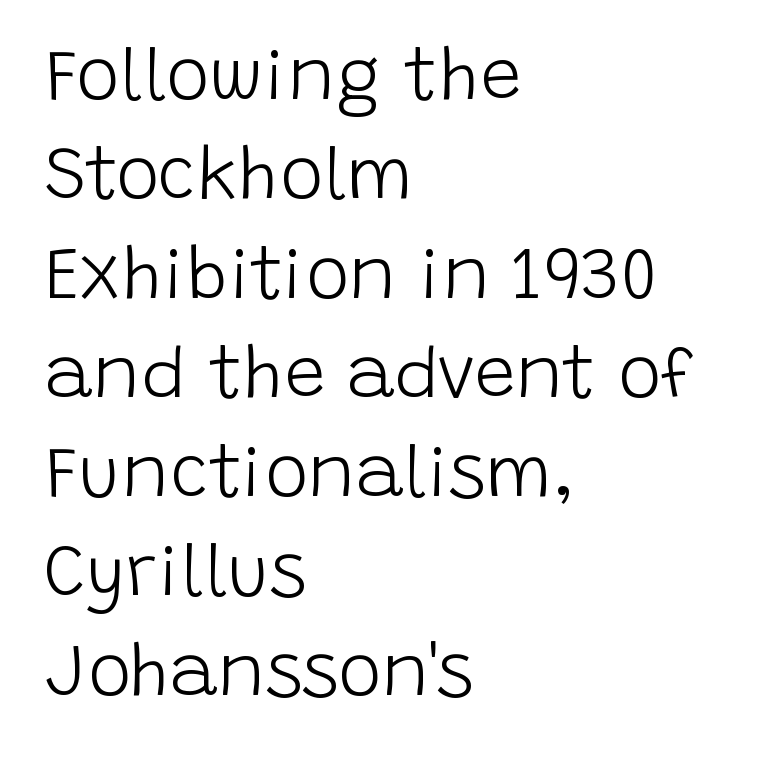
Q: Is the text bold? A: No.
Q: Is the text italic (slanted)? A: No, it is upright.
Q: Is the typeface a serif or a sans-serif typeface? A: Sans-serif.
Q: Is the text underlined? A: No.
Q: How is the paragraph aligned? A: Left-aligned.
Q: Is the spacing between letters normal or unusually wide? A: Normal.
Q: Is the spacing between lines tight, normal or loose? A: Normal.
Q: Width (condensed, normal, or wide)? A: Normal.
Q: Stroke contrast? A: Low.
Q: x-height? A: Large.
Q: Monospaced? A: No.
